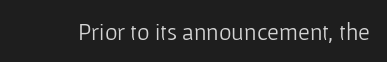
The image shows 24 px text type, upright; set normal letter spacing, not underlined.
